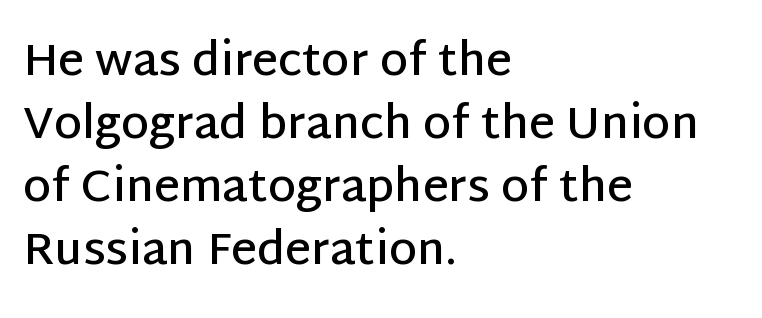
Regarding serifs, this sample does without them. Does the weight exceed regular? Yes, but only to semibold. Think of a printed novel: that variable character pitch is what you see here. A roman cut, with each character standing at attention. Interline gaps are of average width in this sample.
